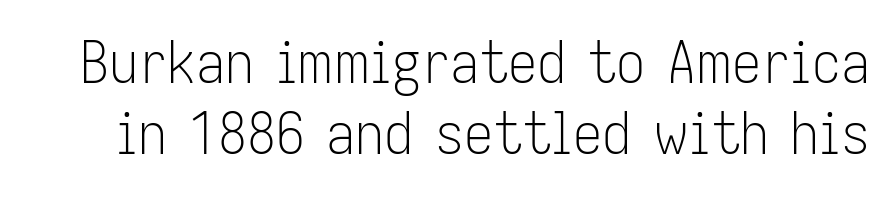
The font's upright variant was chosen for this text. Spacing between characters is what you'd get straight out of the box. Beneath every word, the page is bare. Do the characters align in a grid? No, the font is proportional. Examine the stroke ends and you'll find no serifs.
